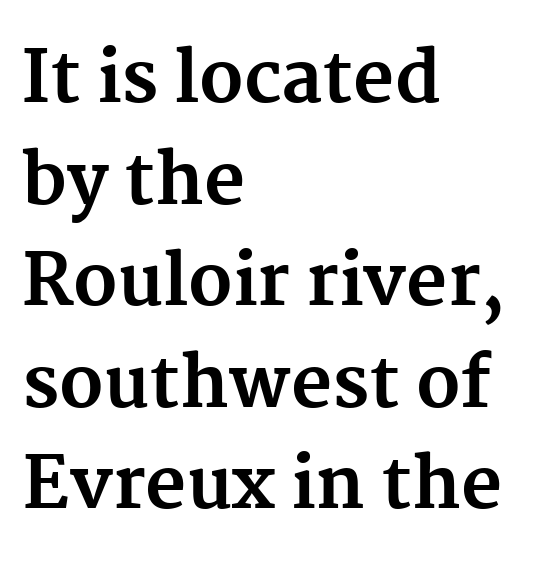
The image shows 71 px bold serif type, upright; set left-aligned, normal line spacing (1.43x), normal letter spacing, not underlined; medium stroke contrast and a medium x-height.
